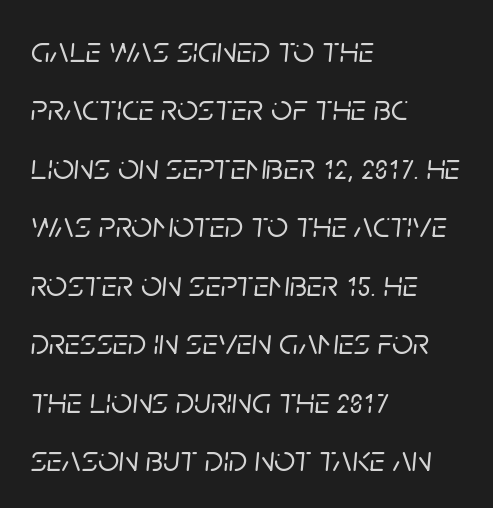
{"italic": "yes", "lean": "right", "slant_degrees": 5, "width": "normal", "stroke_contrast": "low", "x_height": "large", "monospaced": "no", "underline": "no", "align": "left", "line_spacing": "normal", "line_spacing_ratio": 1.58, "letter_spacing": "normal", "letter_spacing_em": 0.0, "glyph_px": 37}
